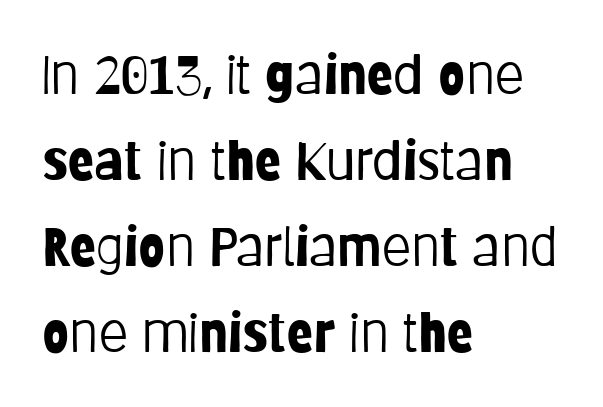
Q: Is the text bold? A: No.
Q: Is the text italic (slanted)? A: No, it is upright.
Q: Is the typeface a serif or a sans-serif typeface? A: Sans-serif.
Q: Is the text underlined? A: No.
Q: How is the paragraph aligned? A: Left-aligned.
Q: Is the spacing between letters normal or unusually wide? A: Normal.
Q: Is the spacing between lines tight, normal or loose? A: Normal.
Q: Width (condensed, normal, or wide)? A: Condensed.
Q: Stroke contrast? A: Low.
Q: x-height? A: Large.
Q: Monospaced? A: No.
